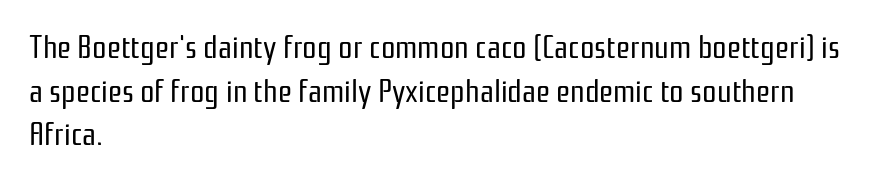
The image shows 32 px regular-weight, condensed sans-serif type, upright; set left-aligned, normal line spacing (1.36x), normal letter spacing, not underlined; low stroke contrast and a medium x-height.
